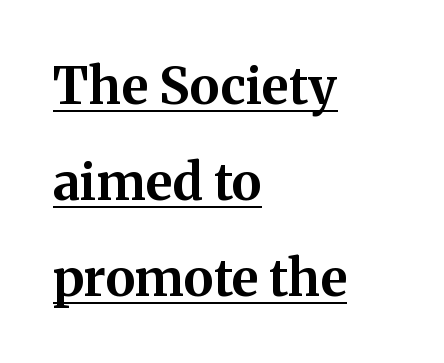
Like a heading marked for emphasis, these lines bear an underscore. Between one letter and the next there's only the usual sliver of space. Varying glyph widths throughout — classic text-font behaviour. These lines stack with their left ends in a neat column. The axis of the letterforms is exactly vertical. You can tell from the footed stems that serif type was used.
